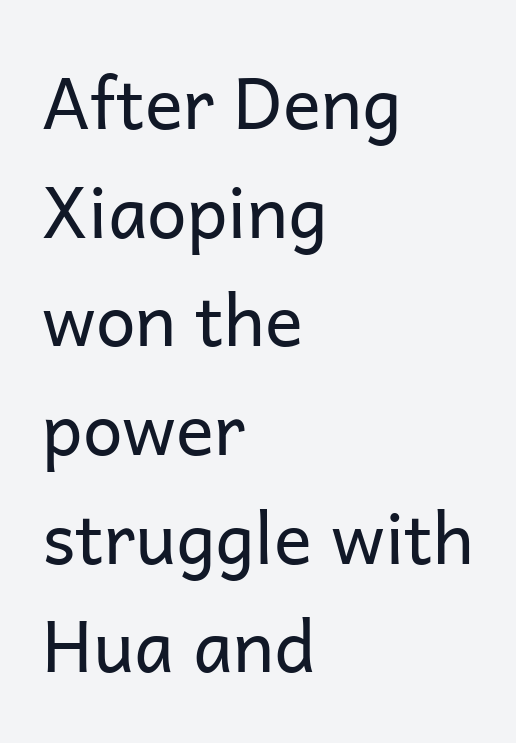
The image shows 71 px regular-weight sans-serif type, upright; set left-aligned, normal line spacing (1.53x), normal letter spacing, not underlined; low stroke contrast and a medium x-height.
